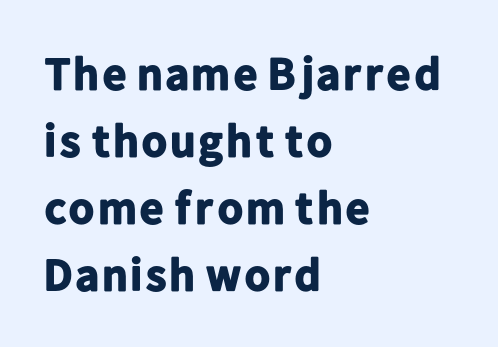
{"serif": "no", "italic": "no", "bold": "yes", "weight": "bold", "width": "normal", "stroke_contrast": "low", "x_height": "medium", "monospaced": "no", "underline": "no", "align": "left", "line_spacing": "normal", "line_spacing_ratio": 1.46, "letter_spacing": "normal", "letter_spacing_em": 0.0, "glyph_px": 46}
